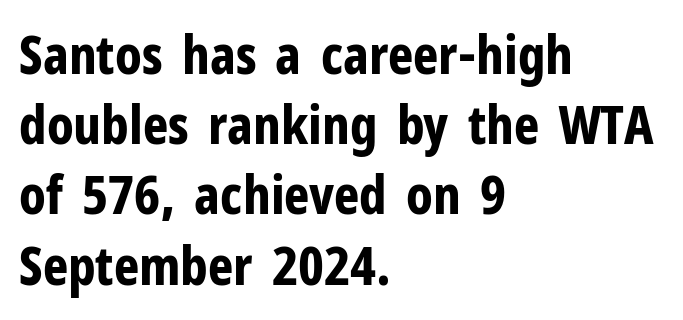
The image shows 54 px bold, condensed sans-serif type, upright; set left-aligned, normal line spacing (1.3x), normal letter spacing, not underlined; low stroke contrast and a medium x-height.
